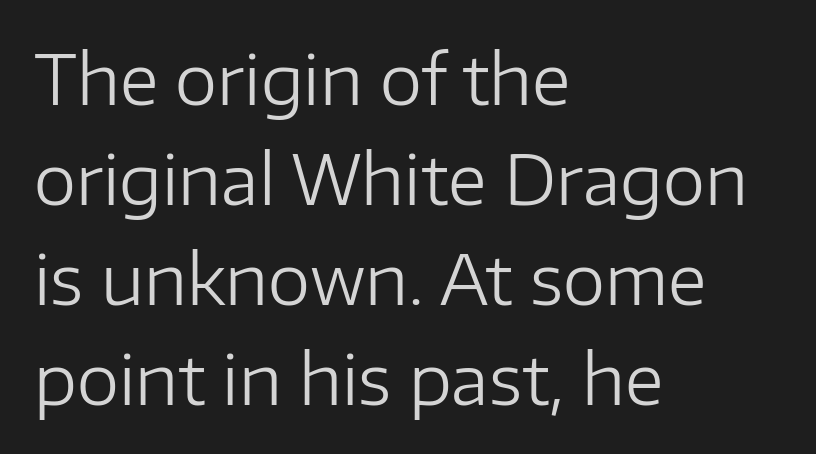
{"serif": "no", "italic": "no", "bold": "no", "weight": "regular", "width": "normal", "stroke_contrast": "low", "x_height": "medium", "monospaced": "no", "underline": "no", "align": "left", "line_spacing": "normal", "line_spacing_ratio": 1.47, "letter_spacing": "normal", "letter_spacing_em": 0.0, "glyph_px": 68}
